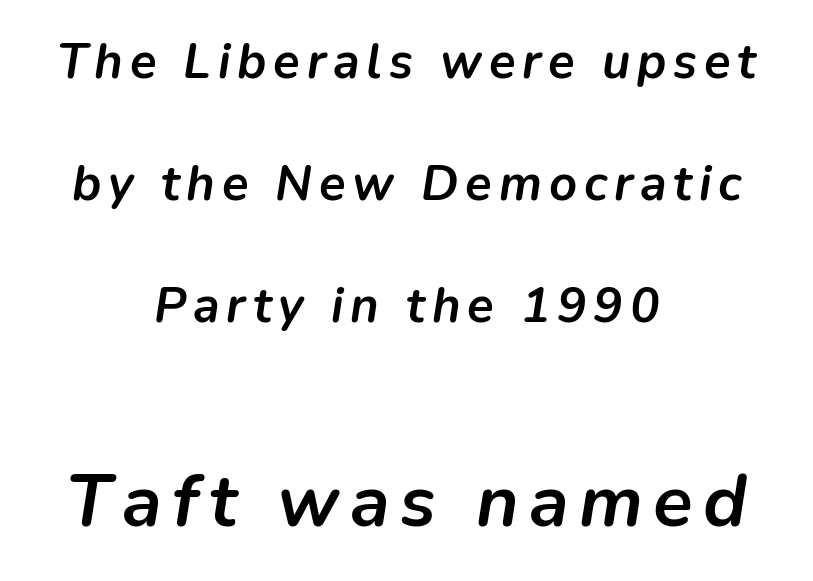
{"italic": "yes", "lean": "right", "slant_degrees": 9, "bold": "yes", "weight": "semibold", "width": "normal", "stroke_contrast": "low", "x_height": "medium", "monospaced": "no", "underline": "no", "align": "center", "line_spacing": "loose", "line_spacing_ratio": 2.49, "larger_block": "second", "size_ratio": 1.49, "glyph_px": 73}
